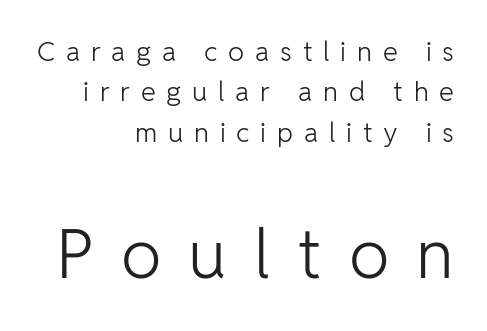
{"serif": "no", "italic": "no", "bold": "no", "weight": "light", "width": "normal", "stroke_contrast": "low", "x_height": "medium", "monospaced": "no", "underline": "no", "align": "right", "line_spacing": "normal", "line_spacing_ratio": 1.5, "letter_spacing": "wide", "letter_spacing_em": 0.4, "larger_block": "second", "size_ratio": 2.52, "glyph_px": 68}
